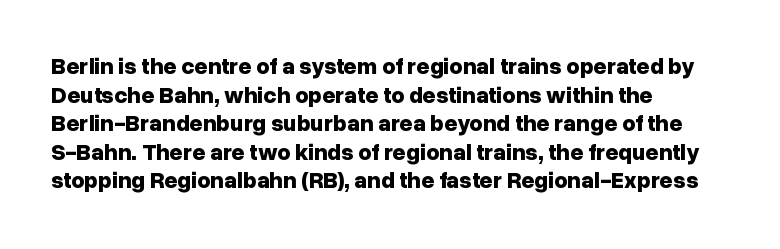
{"italic": "no", "bold": "yes", "underline": "no", "align": "left", "line_spacing_ratio": 1.24, "letter_spacing": "normal", "letter_spacing_em": 0.0, "glyph_px": 23}
